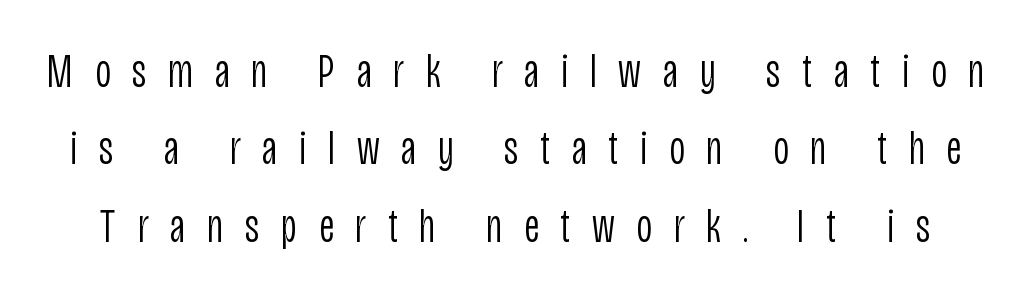
{"serif": "no", "italic": "no", "bold": "no", "weight": "light", "width": "condensed", "stroke_contrast": "low", "x_height": "large", "monospaced": "no", "underline": "no", "line_spacing": "normal", "line_spacing_ratio": 1.61, "letter_spacing": "wide", "letter_spacing_em": 0.45, "glyph_px": 48}
